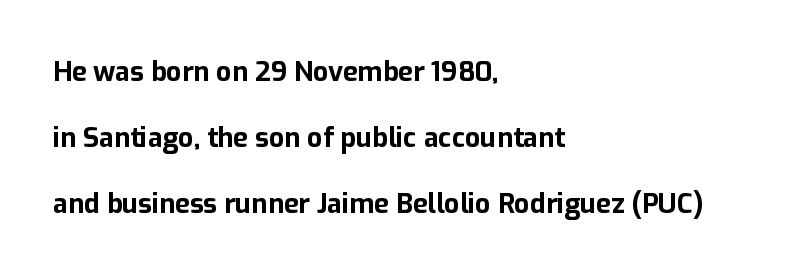
Q: Is the text bold? A: Yes.
Q: Is the text italic (slanted)? A: No, it is upright.
Q: Is the text underlined? A: No.
Q: How is the paragraph aligned? A: Left-aligned.
Q: Is the spacing between letters normal or unusually wide? A: Normal.
Q: Is the spacing between lines tight, normal or loose? A: Loose.
